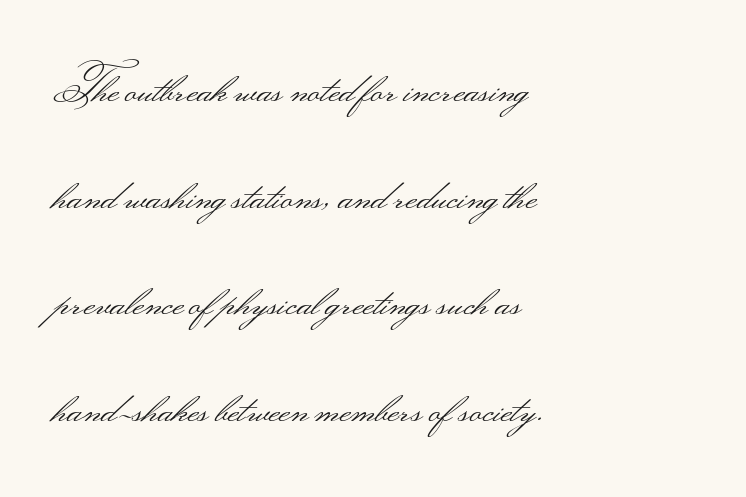
The image shows 43 px light, wide sans-serif type; set left-aligned, loose line spacing (2.48x), normal letter spacing, not underlined; medium stroke contrast.
